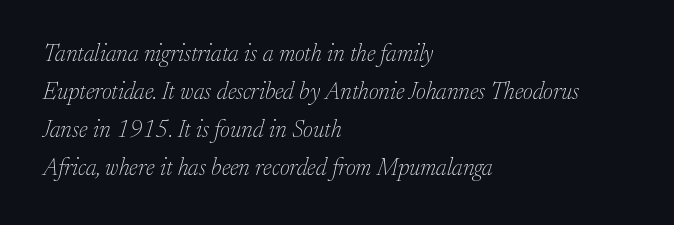
Q: Is the text bold? A: No.
Q: Is the text italic (slanted)? A: Yes, it leans right by about 17 degrees.
Q: Is the text underlined? A: No.
Q: How is the paragraph aligned? A: Left-aligned.
Q: Is the spacing between letters normal or unusually wide? A: Normal.
Q: Is the spacing between lines tight, normal or loose? A: Normal.
